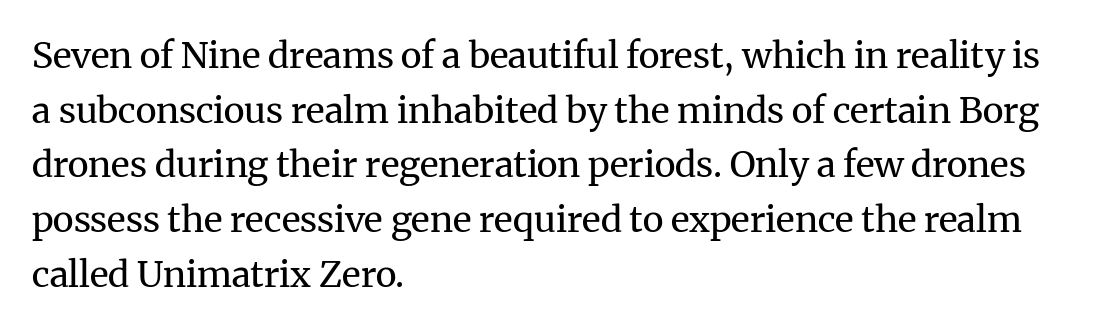
{"serif": "yes", "italic": "no", "bold": "no", "weight": "regular", "width": "normal", "stroke_contrast": "medium", "x_height": "medium", "monospaced": "no", "underline": "no", "align": "left", "line_spacing": "normal", "line_spacing_ratio": 1.52, "letter_spacing": "normal", "letter_spacing_em": 0.0, "glyph_px": 36}
